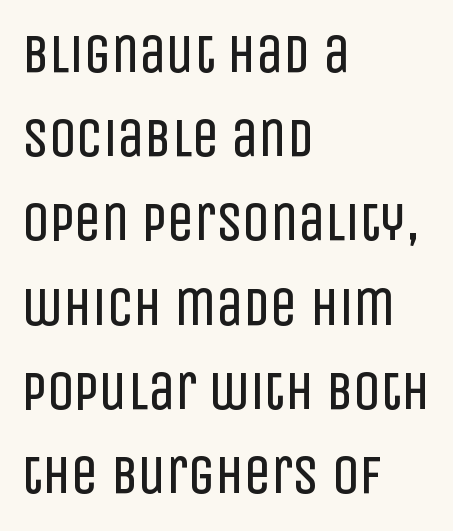
Q: Is the text bold? A: No.
Q: Is the text italic (slanted)? A: No, it is upright.
Q: Is the typeface a serif or a sans-serif typeface? A: Sans-serif.
Q: Is the text underlined? A: No.
Q: How is the paragraph aligned? A: Left-aligned.
Q: Is the spacing between letters normal or unusually wide? A: Normal.
Q: Is the spacing between lines tight, normal or loose? A: Normal.
Q: Width (condensed, normal, or wide)? A: Condensed.
Q: Stroke contrast? A: Low.
Q: x-height? A: Large.
Q: Monospaced? A: No.
